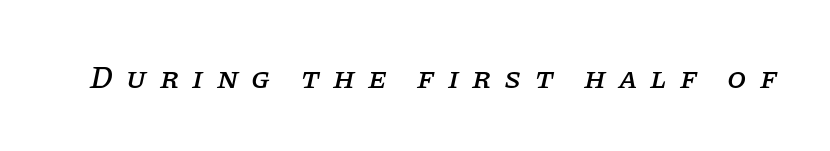
The image shows 31 px serif type, italic (leaning right); set unusually wide letter spacing (+0.42 em), not underlined; low stroke contrast and a large x-height.
